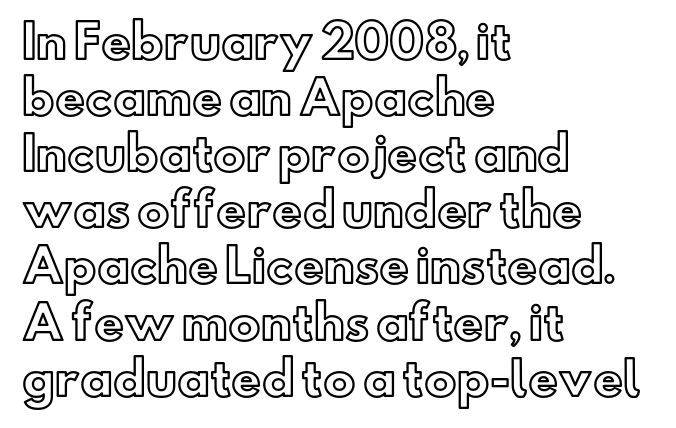
The image shows 46 px text type, upright; set left-aligned, line spacing 1.22x, normal letter spacing, not underlined; a small x-height.
